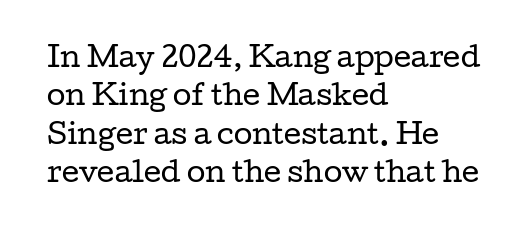
Q: Is the text bold? A: No.
Q: Is the text italic (slanted)? A: No, it is upright.
Q: Is the text underlined? A: No.
Q: How is the paragraph aligned? A: Left-aligned.
Q: Is the spacing between letters normal or unusually wide? A: Normal.
Q: Is the spacing between lines tight, normal or loose? A: Normal.
